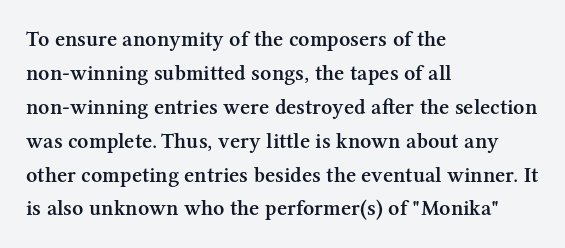
The image shows 22 px text type, upright; set left-aligned, normal line spacing (1.54x), normal letter spacing, not underlined.
